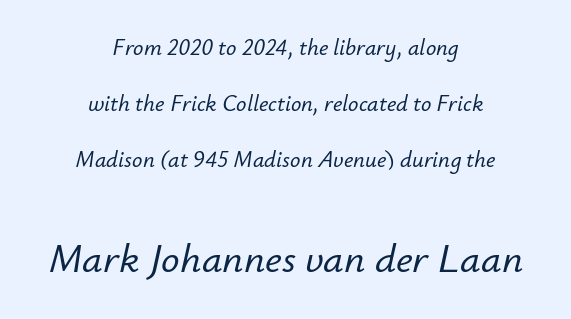
The image shows 41 px text type, italic (leaning right); set centered, loose line spacing (2.43x), normal letter spacing, not underlined; the second (bottom) block is 1.78x larger; low stroke contrast and a small x-height.
